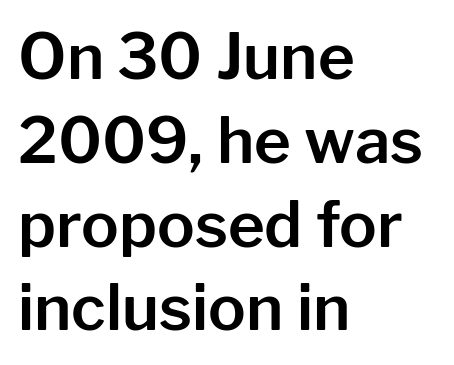
{"serif": "no", "italic": "no", "width": "normal", "stroke_contrast": "low", "x_height": "medium", "monospaced": "no", "underline": "no", "align": "left", "line_spacing": "normal", "line_spacing_ratio": 1.33, "letter_spacing": "normal", "letter_spacing_em": 0.0, "glyph_px": 63}
